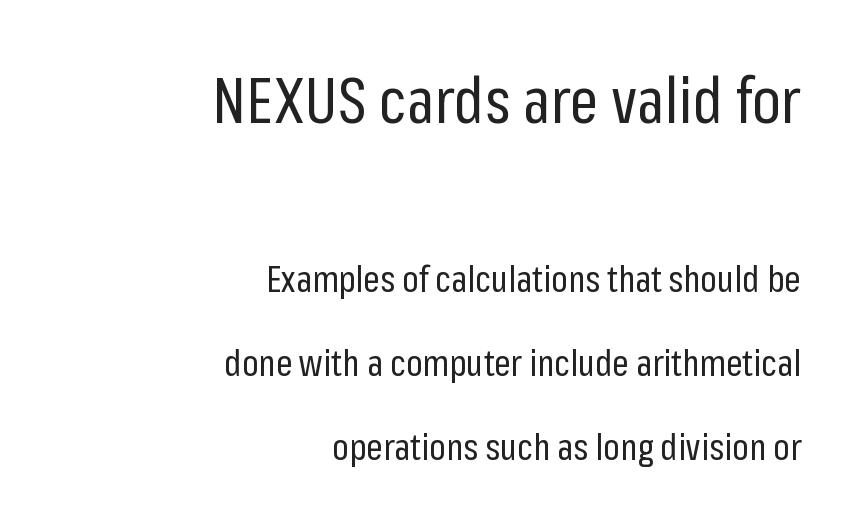
The image shows 63 px regular-weight, condensed sans-serif type, upright; set right-aligned, loose line spacing (2.34x), normal letter spacing, not underlined; the first (top) block is 1.75x larger; low stroke contrast and a medium x-height.
